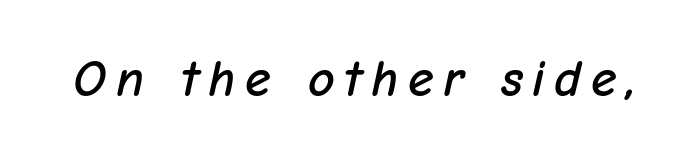
{"italic": "yes", "lean": "right", "slant_degrees": 12, "width": "normal", "stroke_contrast": "low", "x_height": "medium", "monospaced": "no", "underline": "no", "glyph_px": 52}
